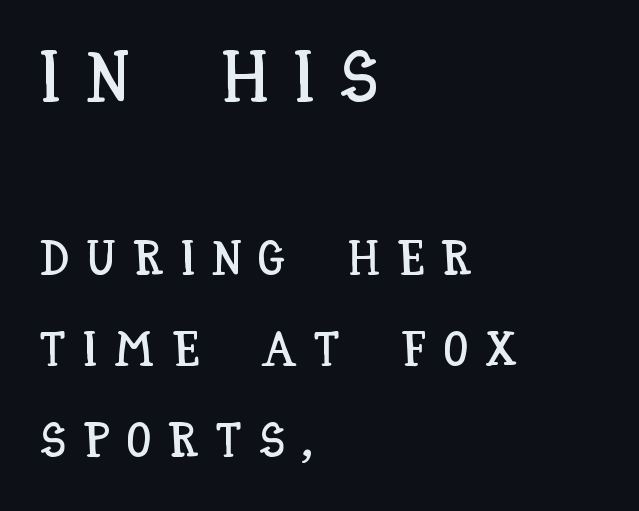
The space beneath each line is pristine and unruled. Upright lettering throughout. The block sitting higher on the canvas is the one with enlarged characters. The letterforms stand isolated, each surrounded by extra space. Is this a fixed-width face? No — the glyphs have proportional, varying widths. Teacher's note: observe the even left margin — that is flush-left alignment.
